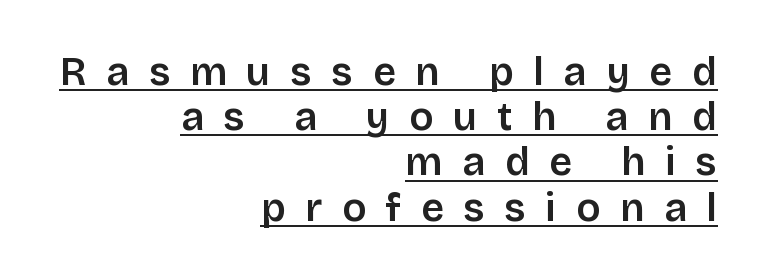
{"serif": "no", "italic": "no", "bold": "semi", "weight": "semibold", "width": "normal", "stroke_contrast": "low", "x_height": "large", "monospaced": "no", "underline": "yes", "align": "right", "line_spacing": "tight", "line_spacing_ratio": 1.13, "letter_spacing": "wide", "letter_spacing_em": 0.49, "glyph_px": 40}
